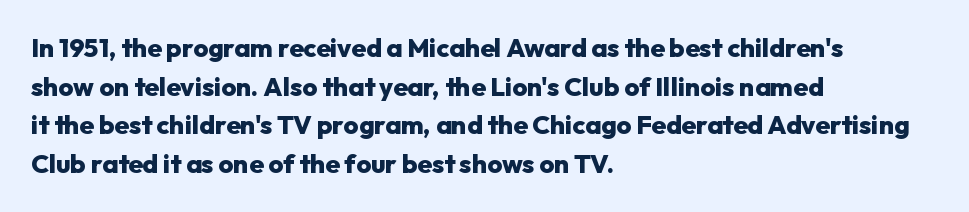
{"italic": "no", "bold": "yes", "underline": "no", "align": "left", "line_spacing": "normal", "line_spacing_ratio": 1.49, "letter_spacing": "normal", "letter_spacing_em": 0.0, "glyph_px": 26}
